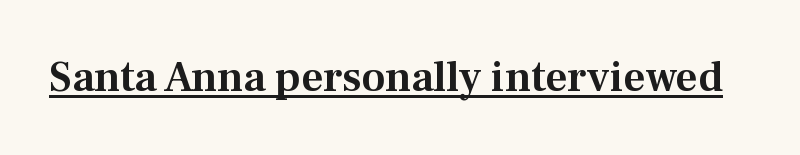
Q: Is the text italic (slanted)? A: No, it is upright.
Q: Is the typeface a serif or a sans-serif typeface? A: Serif.
Q: Is the text underlined? A: Yes.
Q: Is the spacing between letters normal or unusually wide? A: Normal.
Q: Width (condensed, normal, or wide)? A: Normal.
Q: Stroke contrast? A: Medium.
Q: x-height? A: Medium.
Q: Monospaced? A: No.
